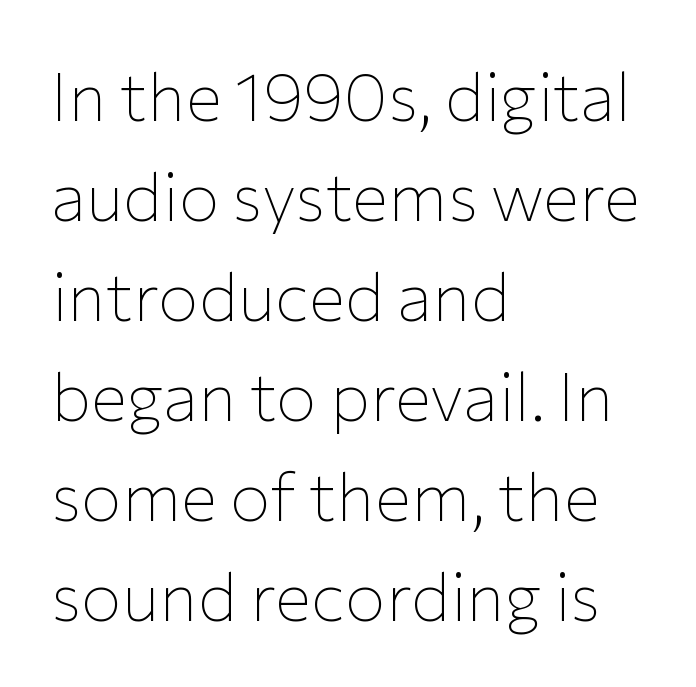
The typesetter chose a ragged-right arrangement here. The face used here is proportionally spaced, like ordinary book or web type. Regular leading. You could call the tracking neutral — neither tight nor loose. The baseline area is clear. This is the regular roman posture of the typeface.
